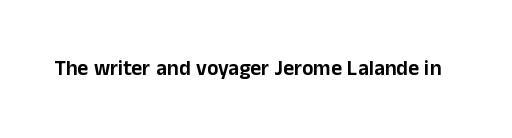
Every character sits straight up, as roman type does. The string is rendered with underlining switched off. Students, note that the glyphs here touch the page at normal intervals.
